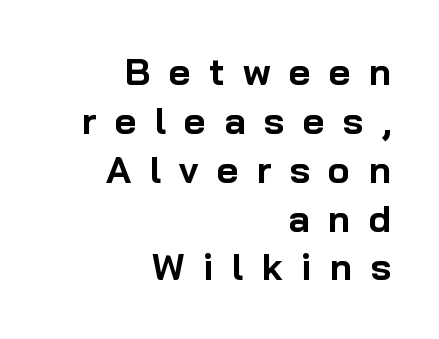
{"serif": "no", "italic": "no", "bold": "yes", "weight": "bold", "width": "normal", "stroke_contrast": "low", "x_height": "medium", "monospaced": "no", "underline": "no", "align": "right", "line_spacing": "normal", "line_spacing_ratio": 1.32, "letter_spacing": "wide", "letter_spacing_em": 0.5, "glyph_px": 37}
